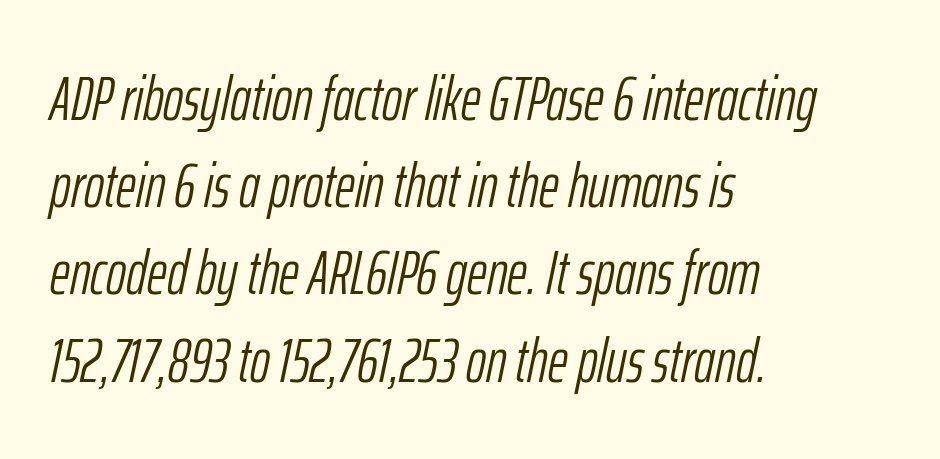
The specimen omits any rule beneath the text block's lines. The whole block is typeset with a tilt. Inter-character spacing is left at the font's built-in metrics. Varying glyph widths throughout — classic text-font behaviour.
